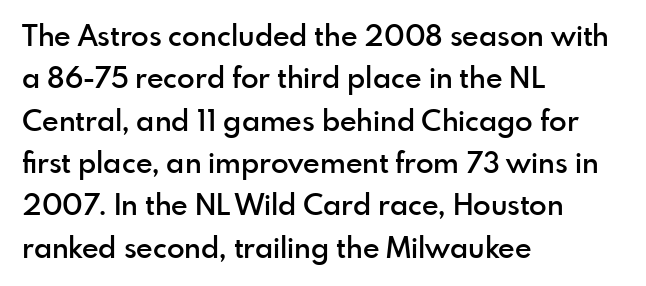
Q: Is the text bold? A: Semi-bold.
Q: Is the text italic (slanted)? A: No, it is upright.
Q: Is the typeface a serif or a sans-serif typeface? A: Sans-serif.
Q: Is the text underlined? A: No.
Q: How is the paragraph aligned? A: Left-aligned.
Q: Is the spacing between letters normal or unusually wide? A: Normal.
Q: Is the spacing between lines tight, normal or loose? A: Normal.
Q: Width (condensed, normal, or wide)? A: Normal.
Q: x-height? A: Small.
Q: Monospaced? A: No.
